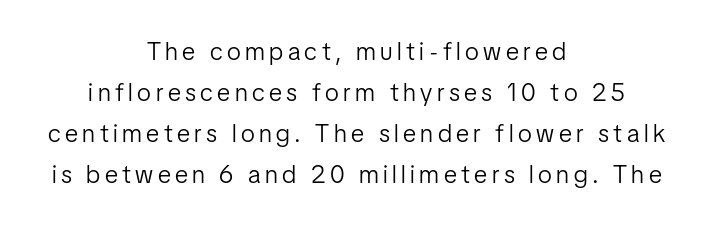
Q: Is the text bold? A: No.
Q: Is the text italic (slanted)? A: No, it is upright.
Q: Is the text underlined? A: No.
Q: How is the paragraph aligned? A: Centered.
Q: Is the spacing between lines tight, normal or loose? A: Normal.
